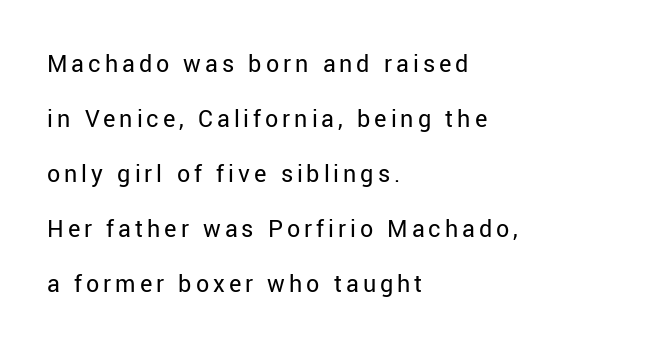
{"italic": "no", "bold": "no", "underline": "no", "align": "left", "line_spacing": "loose", "line_spacing_ratio": 2.12, "glyph_px": 26}
